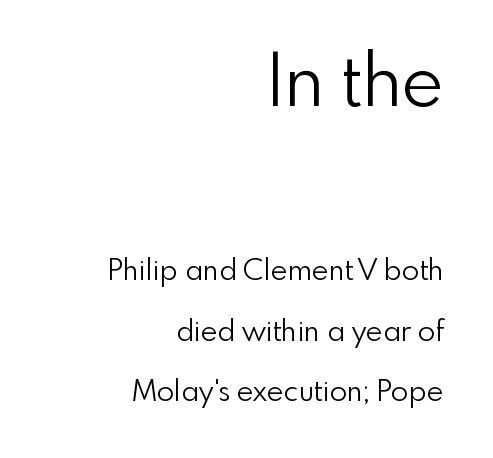
Notice how the stems are strictly vertical — no italics here. The lines in this sample share a right terminus and differ only in where they begin. Looks like regular typesetting: each glyph gets only the width it needs. Is the type heavy? It reads as light-to-regular instead. The designer went with a sans here, leaving each stem footless.
